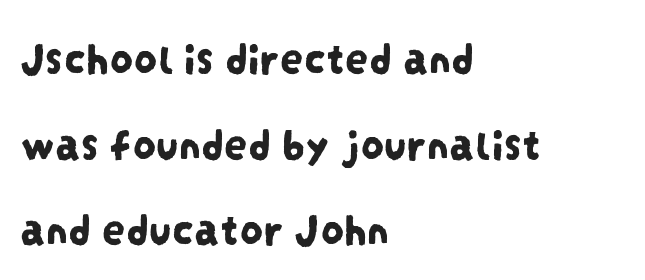
The area under the type is left untouched. Character widths vary here, with narrow letters taking less room than wide ones. The type is set solid horizontally, with unmodified tracking. Typeset ragged right — the left edge is the straight one. The characters display no serif detailing; their extremities are plain.
